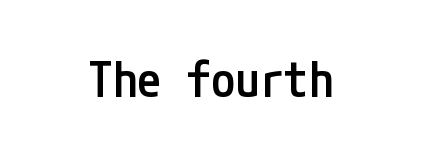
The rendering uses a semibold face; strokes are thickened but not to full bold. Letters rest on an invisible, unmarked baseline. Notice how the stems are strictly vertical — no italics here. Spacing between characters is what you'd get straight out of the box.
